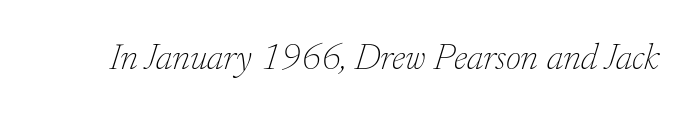
The image shows 37 px thin serif type, italic (leaning right); set normal letter spacing, not underlined; low stroke contrast and a small x-height.
